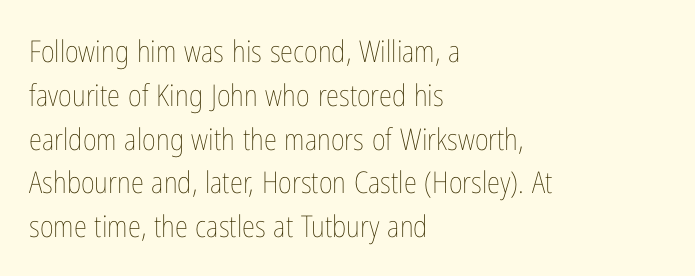
Underline: absent. Spacing verdict: proportional, widths tailored to each character. Each stroke keeps to a modest, everyday thickness or less. Posture: vertical. Horizontal bands of white between lines are of average thickness.
